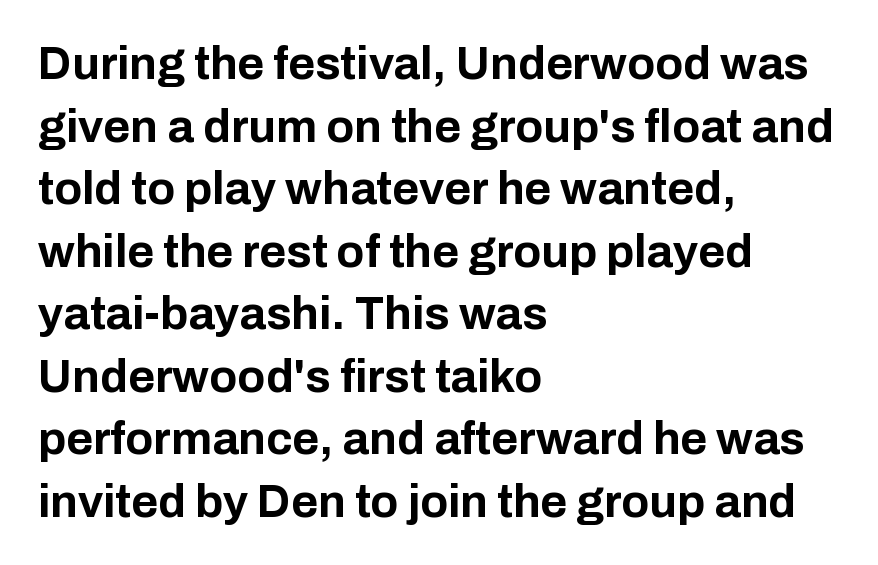
{"serif": "no", "italic": "no", "bold": "yes", "weight": "bold", "width": "normal", "stroke_contrast": "low", "x_height": "medium", "monospaced": "no", "underline": "no", "align": "left", "line_spacing": "normal", "line_spacing_ratio": 1.36, "letter_spacing": "normal", "letter_spacing_em": 0.0, "glyph_px": 46}
